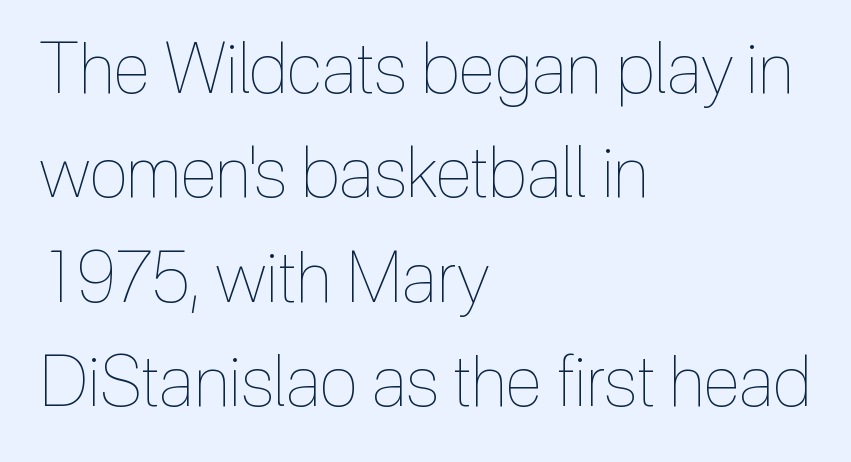
{"italic": "no", "bold": "no", "weight": "thin", "width": "condensed", "x_height": "medium", "monospaced": "no", "underline": "no", "align": "left", "line_spacing": "normal", "line_spacing_ratio": 1.49, "letter_spacing": "normal", "letter_spacing_em": 0.0, "glyph_px": 70}
